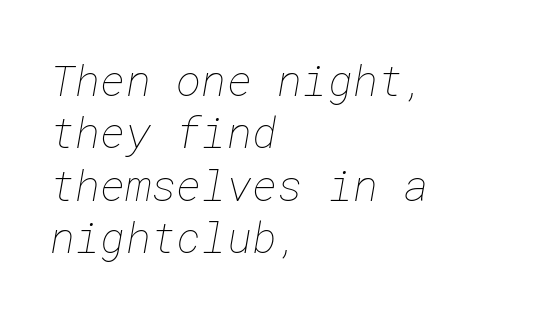
{"bold": "no", "weight": "thin", "width": "normal", "stroke_contrast": "low", "x_height": "medium", "underline": "no", "align": "left", "line_spacing_ratio": 1.22, "letter_spacing": "normal", "letter_spacing_em": 0.0, "glyph_px": 43}
